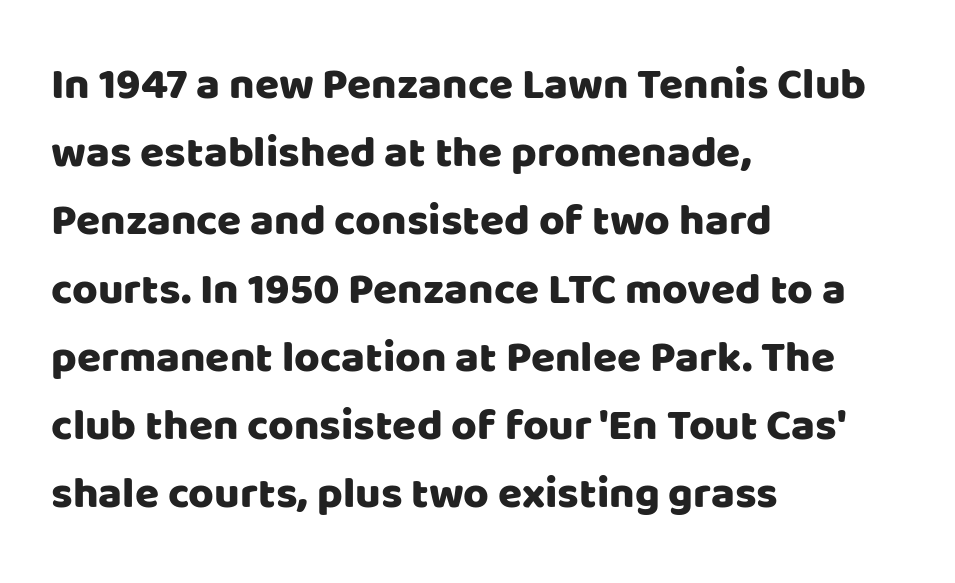
Q: Is the text italic (slanted)? A: No, it is upright.
Q: Is the typeface a serif or a sans-serif typeface? A: Sans-serif.
Q: Is the text underlined? A: No.
Q: How is the paragraph aligned? A: Left-aligned.
Q: Is the spacing between letters normal or unusually wide? A: Normal.
Q: Is the spacing between lines tight, normal or loose? A: Normal.
Q: Width (condensed, normal, or wide)? A: Normal.
Q: Stroke contrast? A: Low.
Q: x-height? A: Large.
Q: Monospaced? A: No.
